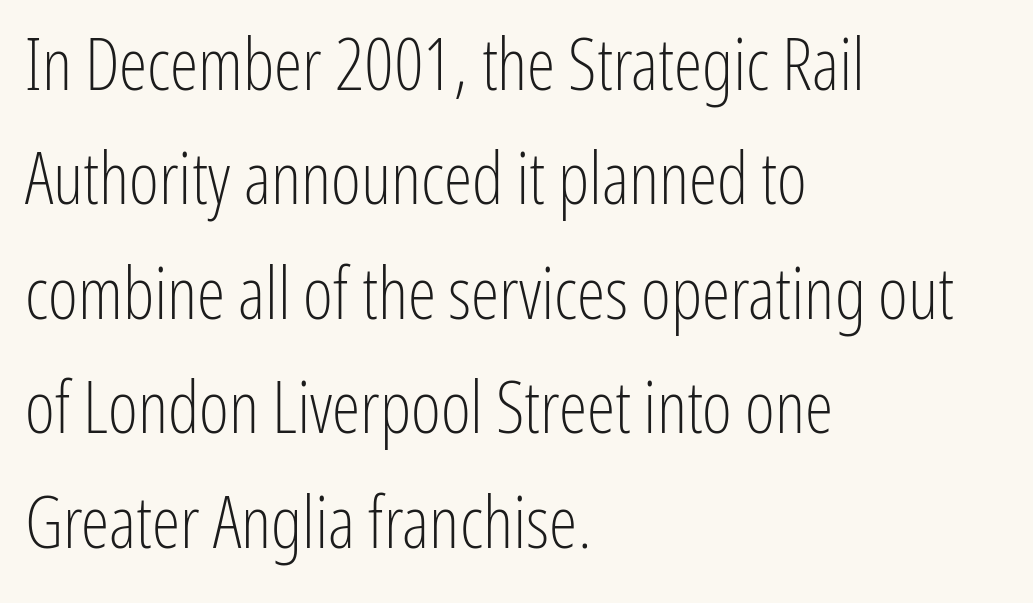
The image shows 72 px light, condensed sans-serif type, upright; set left-aligned, normal line spacing (1.59x), normal letter spacing, not underlined; low stroke contrast and a medium x-height.
